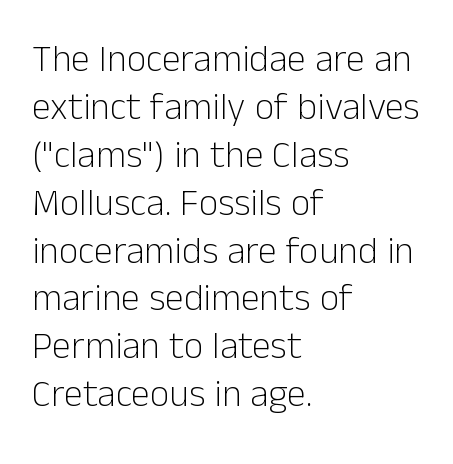
The image shows 38 px light sans-serif type, upright; set left-aligned, normal line spacing (1.26x), normal letter spacing, not underlined; low stroke contrast and a medium x-height.
